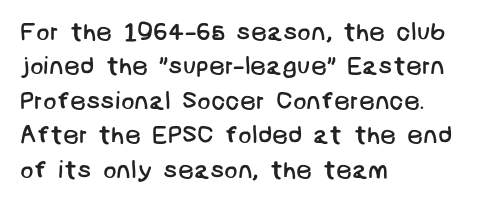
Q: Is the text bold? A: No.
Q: Is the text underlined? A: No.
Q: How is the paragraph aligned? A: Left-aligned.
Q: Is the spacing between letters normal or unusually wide? A: Normal.
Q: Is the spacing between lines tight, normal or loose? A: Normal.
